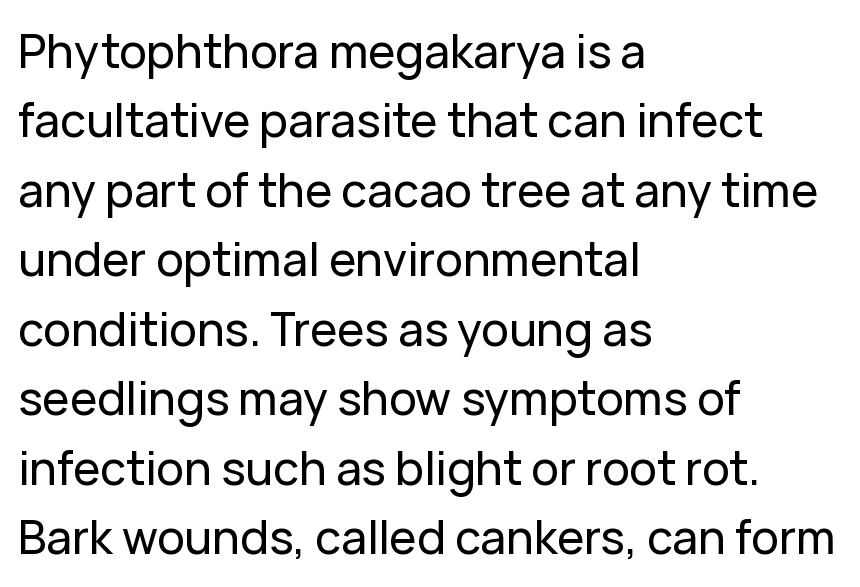
Q: Is the text italic (slanted)? A: No, it is upright.
Q: Is the typeface a serif or a sans-serif typeface? A: Sans-serif.
Q: Is the text underlined? A: No.
Q: How is the paragraph aligned? A: Left-aligned.
Q: Is the spacing between letters normal or unusually wide? A: Normal.
Q: Is the spacing between lines tight, normal or loose? A: Normal.
Q: Width (condensed, normal, or wide)? A: Normal.
Q: Stroke contrast? A: Low.
Q: x-height? A: Medium.
Q: Monospaced? A: No.
